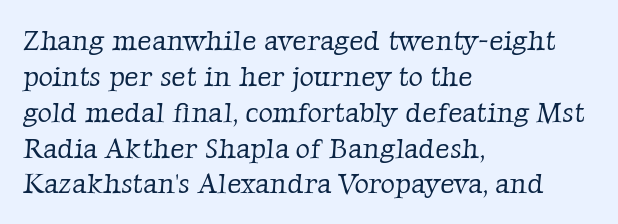
Q: Is the text bold? A: No.
Q: Is the typeface a serif or a sans-serif typeface? A: Serif.
Q: Is the text underlined? A: No.
Q: How is the paragraph aligned? A: Left-aligned.
Q: Is the spacing between letters normal or unusually wide? A: Normal.
Q: Is the spacing between lines tight, normal or loose? A: Normal.
Q: Width (condensed, normal, or wide)? A: Normal.
Q: Stroke contrast? A: Low.
Q: x-height? A: Medium.
Q: Monospaced? A: No.
